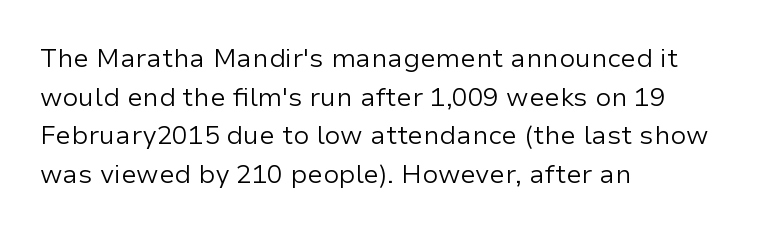
Posture: vertical. The weight tops out at a normal text grade. Words appear dense and cohesive because spacing is normal. If you drew a ruler down the left edge, every line would touch it. Line spacing here is normal. Underline: absent.
